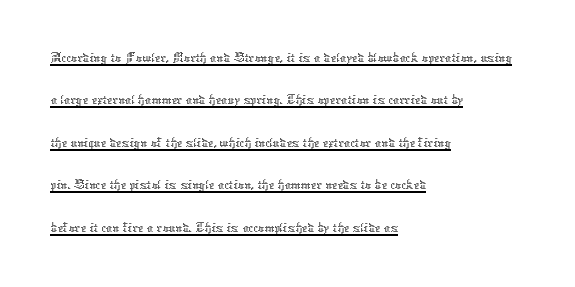
{"italic": "no", "bold": "no", "weight": "thin", "width": "normal", "stroke_contrast": "low", "x_height": "medium", "monospaced": "no", "underline": "yes", "align": "left", "line_spacing": "normal", "line_spacing_ratio": 1.37, "letter_spacing": "normal", "letter_spacing_em": 0.0, "glyph_px": 31}
